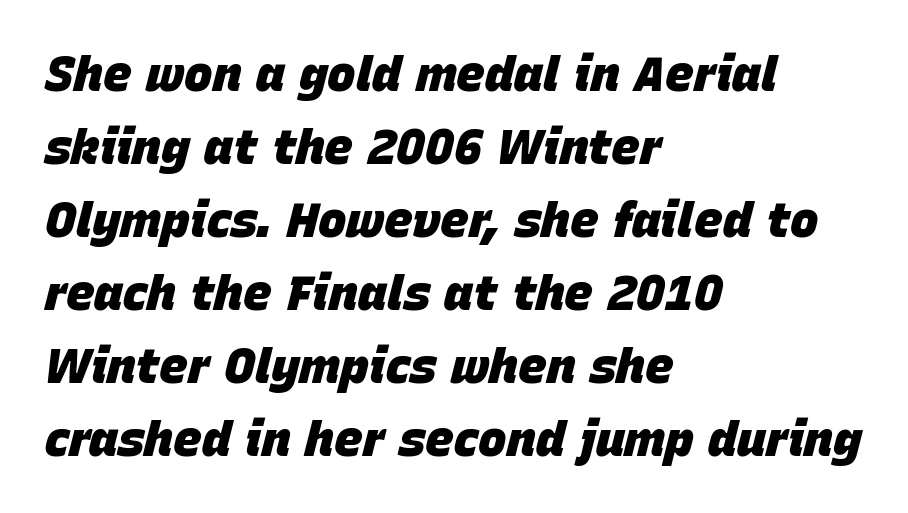
Left-aligned paragraph, ragged on the right. There is no visible air inserted between adjacent glyphs. The glyphs are unaccompanied by any horizontal stroke below them. Regular leading. The lettering tilts uniformly, giving the passage an italic look.
